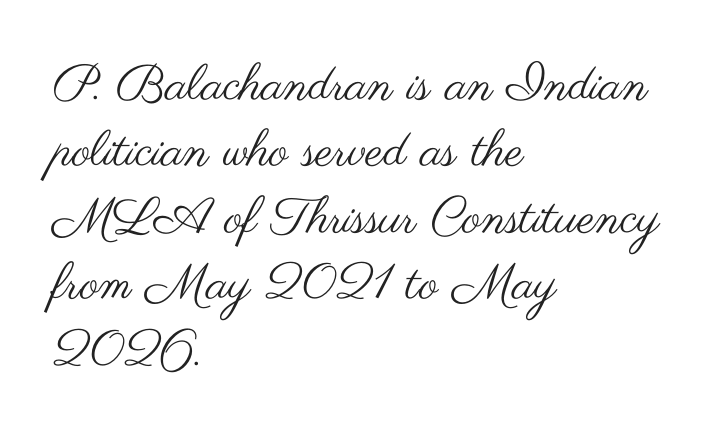
Is the block centered? No — it sits flush against the left margin. The glyphs in this specimen are sans serif. Think of a printed novel: that variable character pitch is what you see here. Glyph-to-glyph distance matches everyday printed text. Vertical stems look standard width or narrower in stroke.
